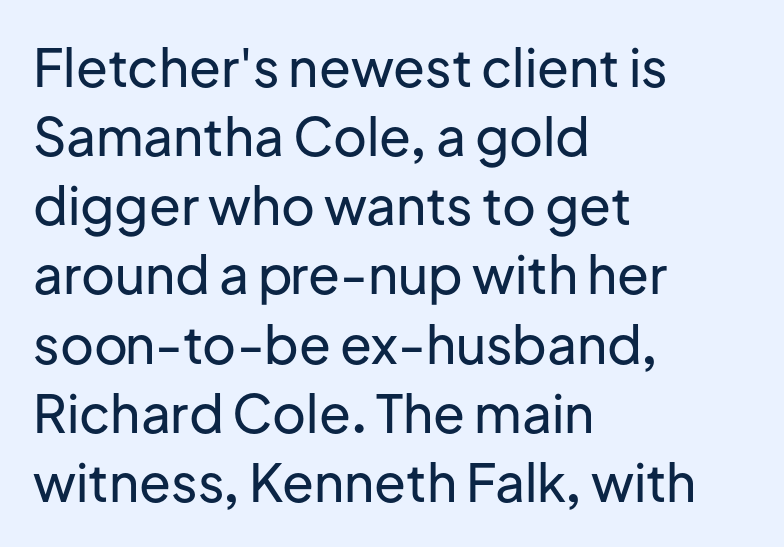
Q: Is the text italic (slanted)? A: No, it is upright.
Q: Is the typeface a serif or a sans-serif typeface? A: Sans-serif.
Q: Is the text underlined? A: No.
Q: How is the paragraph aligned? A: Left-aligned.
Q: Is the spacing between letters normal or unusually wide? A: Normal.
Q: Is the spacing between lines tight, normal or loose? A: Normal.
Q: Width (condensed, normal, or wide)? A: Normal.
Q: Stroke contrast? A: Low.
Q: x-height? A: Medium.
Q: Monospaced? A: No.
